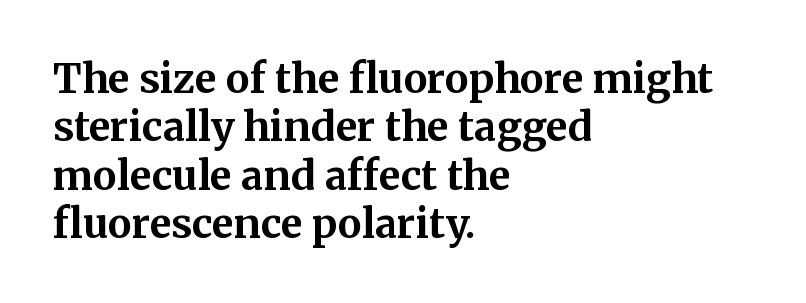
To sum up the face: it has serifs. Students, this is bold: see how much ink each stroke carries. Horizontally, the lines are justified to the leading edge only. Italic: no, the glyphs are upright roman. Anything drawn beneath the words? Only blank space.
